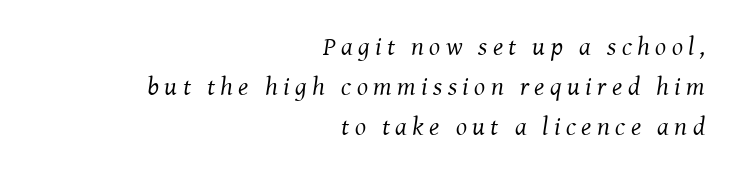
The image shows 26 px text type, italic (leaning right); set right-aligned, normal line spacing (1.54x), unusually wide letter spacing (+0.21 em), not underlined.
